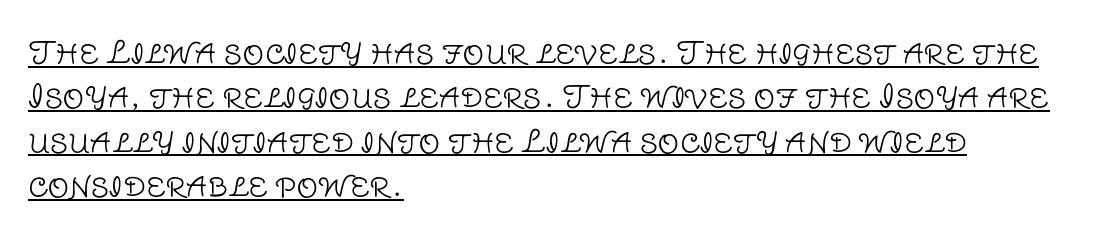
The image shows 30 px light sans-serif type; set left-aligned, normal line spacing (1.48x), normal letter spacing, underlined; low stroke contrast and a large x-height.
